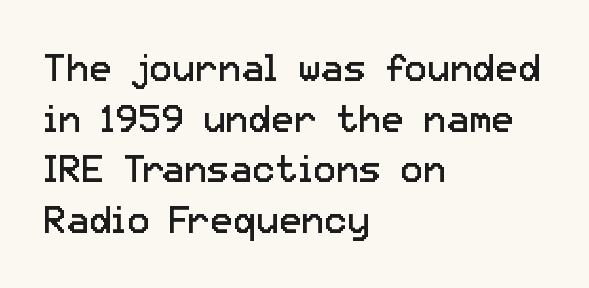
The image shows 38 px regular-weight sans-serif type, upright; set left-aligned, normal line spacing (1.33x), normal letter spacing, not underlined; low stroke contrast and a medium x-height.
